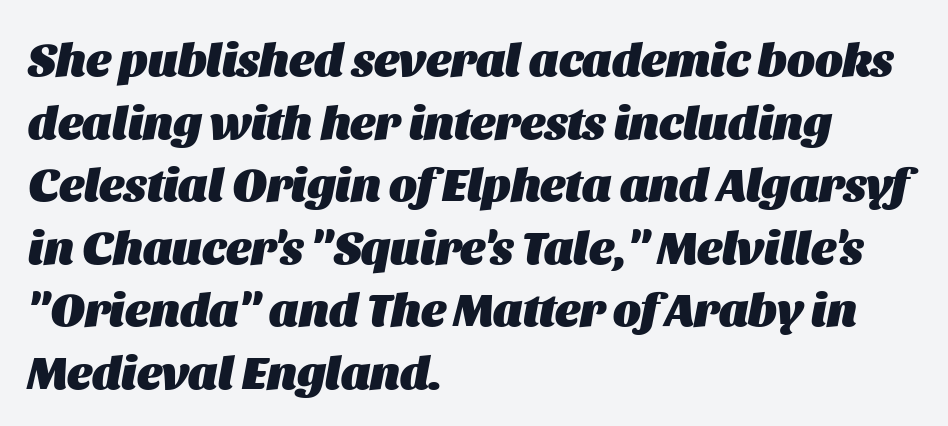
Spacing verdict: proportional, widths tailored to each character. Between one letter and the next there's only the usual sliver of space. A full-strength bold gives these letters their thick strokes. Slanted lettering throughout. Letters rest on an invisible, unmarked baseline.
